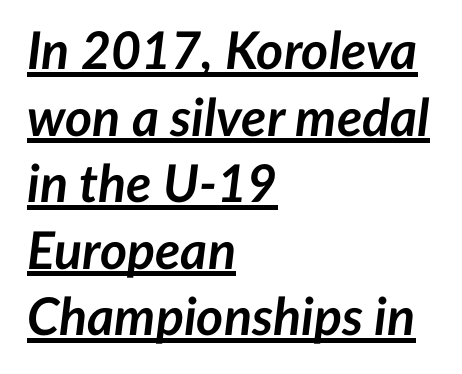
The image shows 52 px semibold type, italic (leaning right); set left-aligned, normal line spacing (1.28x), normal letter spacing, underlined; low stroke contrast and a medium x-height.
